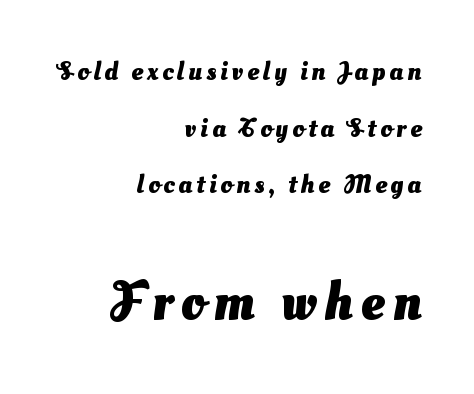
{"serif": "no", "bold": "yes", "weight": "heavy", "width": "normal", "stroke_contrast": "medium", "x_height": "small", "monospaced": "no", "underline": "no", "align": "right", "line_spacing": "loose", "line_spacing_ratio": 2.18, "larger_block": "second", "size_ratio": 2.04, "glyph_px": 53}
